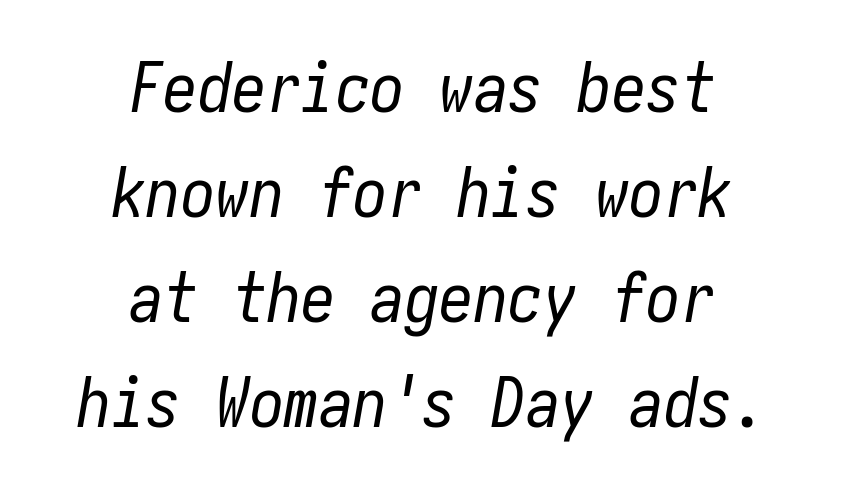
Q: Is the text bold? A: No.
Q: Is the text italic (slanted)? A: Yes, it leans right by about 10 degrees.
Q: Is the text underlined? A: No.
Q: How is the paragraph aligned? A: Centered.
Q: Is the spacing between letters normal or unusually wide? A: Normal.
Q: Is the spacing between lines tight, normal or loose? A: Normal.
Q: Width (condensed, normal, or wide)? A: Condensed.
Q: Stroke contrast? A: Low.
Q: x-height? A: Medium.
